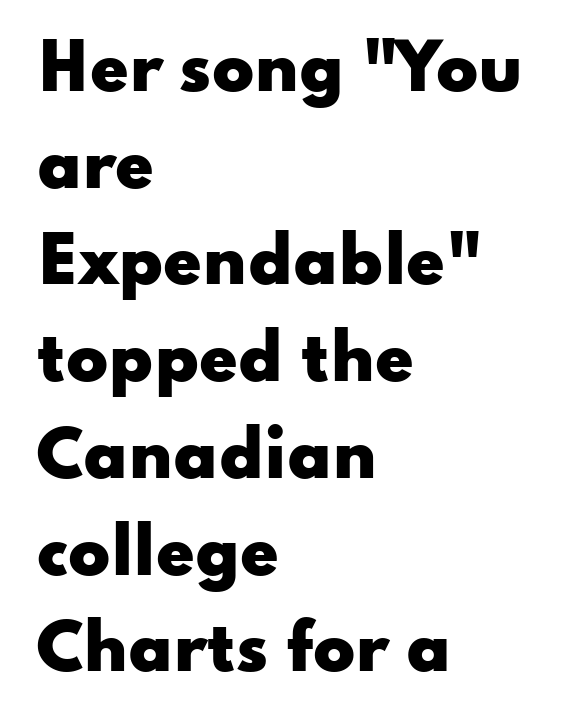
Compared with typical paragraphs, the rows here are spaced about the same. The letters are bold, with thick, heavy strokes. The rag falls on the right side of this text block. A bare baseline throughout the passage. Letter spacing: default.
